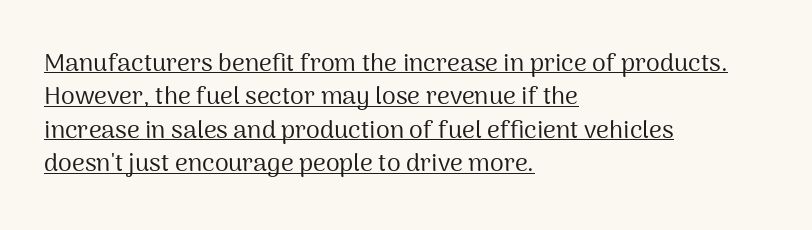
Casual observation: everything's shoved over to the left. Between one letter and the next there's only the usual sliver of space. Underlining? Definitely there. This is the regular roman posture of the typeface.
